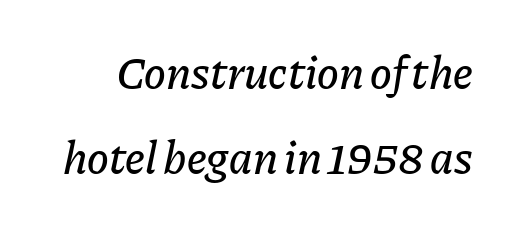
The image shows 46 px text type, italic (leaning right); set line spacing 1.84x, normal letter spacing, not underlined; low stroke contrast and a medium x-height.
